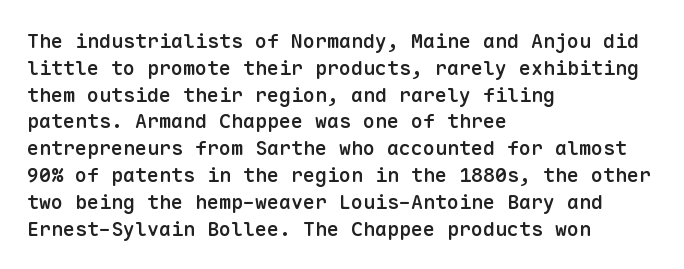
Q: Is the text bold? A: Semi-bold.
Q: Is the text italic (slanted)? A: No, it is upright.
Q: Is the text underlined? A: No.
Q: How is the paragraph aligned? A: Left-aligned.
Q: Is the spacing between letters normal or unusually wide? A: Normal.
Q: Is the spacing between lines tight, normal or loose? A: Normal.
